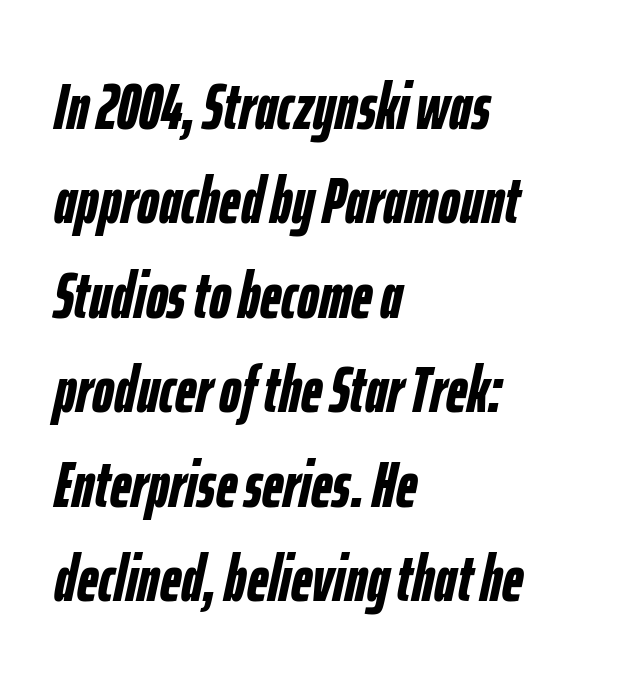
Typeset ragged right — the left edge is the straight one. Lines of text with bare space underneath. Varying glyph widths throughout — classic text-font behaviour. Stroke thickness is high; the sample reads as a true bold.
